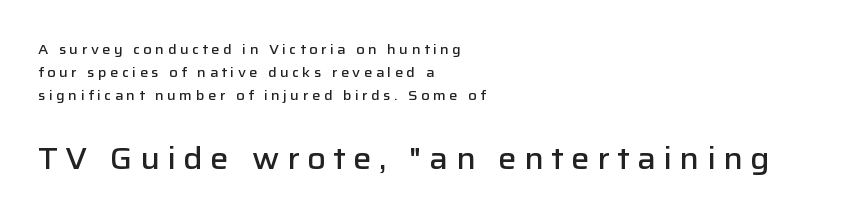
The image shows 31 px semibold sans-serif type, upright; set left-aligned, normal line spacing (1.66x), unusually wide letter spacing (+0.24 em), not underlined; the second (bottom) block is 2.21x larger; low stroke contrast and a medium x-height.
